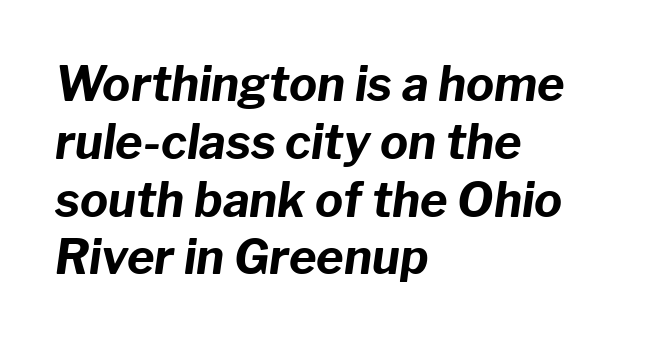
{"italic": "yes", "lean": "right", "slant_degrees": 8, "bold": "yes", "weight": "bold", "width": "normal", "stroke_contrast": "low", "x_height": "medium", "monospaced": "no", "underline": "no", "align": "left", "line_spacing_ratio": 1.23, "letter_spacing": "normal", "letter_spacing_em": 0.0, "glyph_px": 47}
